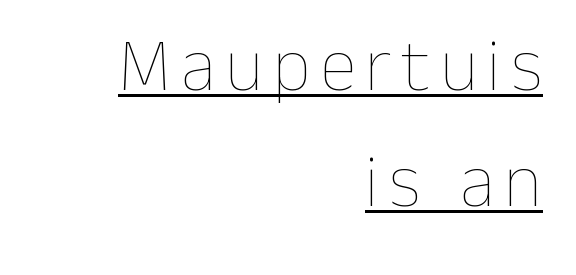
Q: Is the text bold? A: No.
Q: Is the text italic (slanted)? A: No, it is upright.
Q: Is the text underlined? A: Yes.
Q: How is the paragraph aligned? A: Right-aligned.
Q: Is the spacing between lines tight, normal or loose? A: Normal.
Q: Width (condensed, normal, or wide)? A: Normal.
Q: Stroke contrast? A: Low.
Q: x-height? A: Medium.
Q: Monospaced? A: No.
